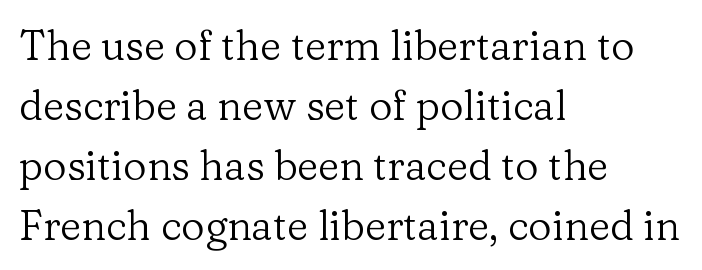
The image shows 41 px regular-weight serif type, upright; set left-aligned, normal line spacing (1.46x), normal letter spacing, not underlined; low stroke contrast and a medium x-height.
